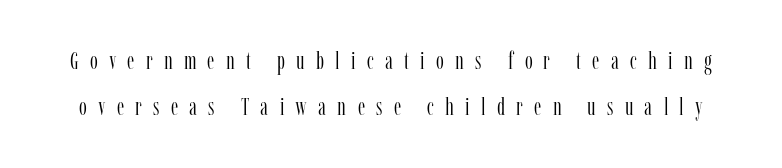
Lines of text with bare space underneath. Is there any slant? The stems are plumb. The letterforms sit at book weight or below. Observe the wide spacing: letters keep a clear distance from each other.
